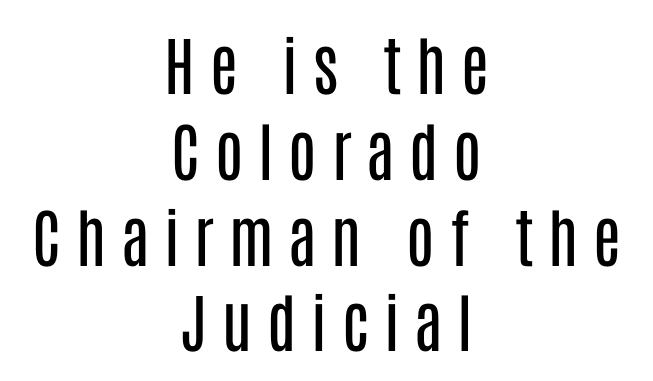
The image shows 64 px regular-weight, condensed sans-serif type, upright; set centered, normal line spacing (1.34x), unusually wide letter spacing (+0.23 em), not underlined; low stroke contrast and a large x-height.
